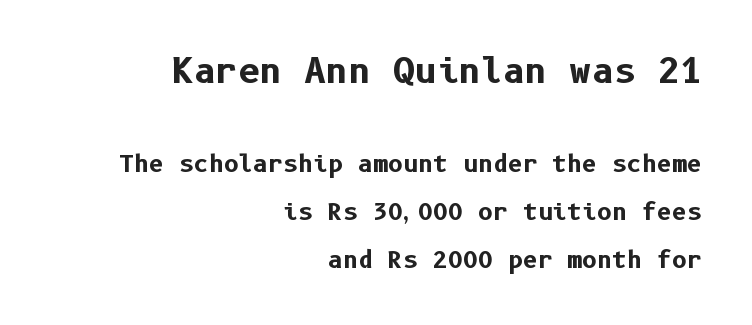
The rag falls on the left side of this text block. These lines were composed using upright roman letters. The area under the type is left untouched. The letters carry no serifs — their stems end cleanly without finishing strokes. Thick stems and heavy bowls — unmistakably bold. Horizontal bands of white between lines are thick stripes.
